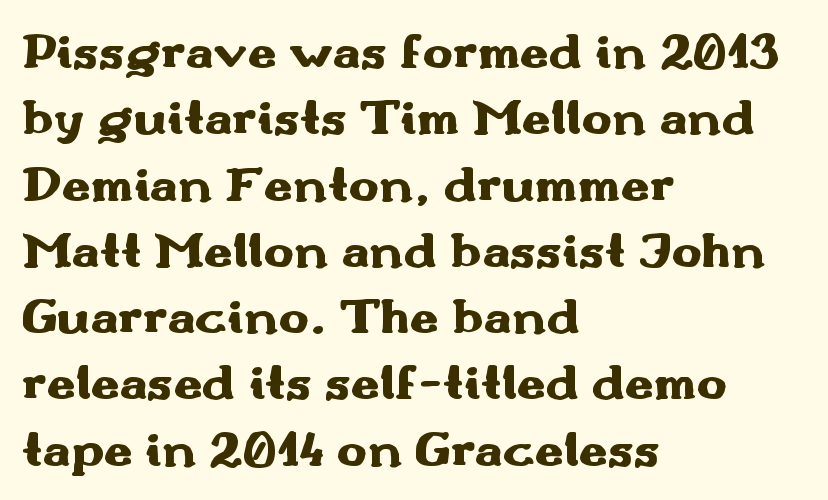
{"serif": "no", "italic": "no", "bold": "yes", "weight": "heavy", "width": "wide", "stroke_contrast": "medium", "x_height": "small", "monospaced": "no", "underline": "no", "align": "left", "line_spacing": "normal", "line_spacing_ratio": 1.3, "letter_spacing": "normal", "letter_spacing_em": 0.0, "glyph_px": 51}
